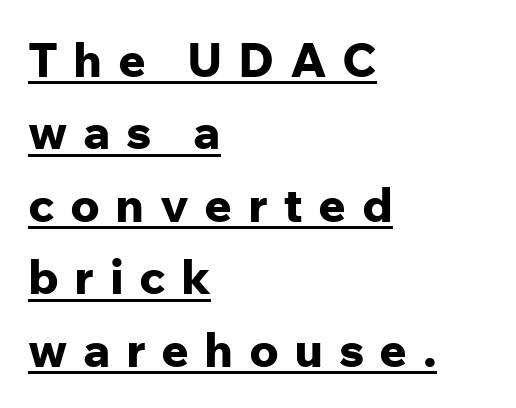
Q: Is the text bold? A: Yes.
Q: Is the text italic (slanted)? A: No, it is upright.
Q: Is the typeface a serif or a sans-serif typeface? A: Sans-serif.
Q: Is the text underlined? A: Yes.
Q: How is the paragraph aligned? A: Left-aligned.
Q: Is the spacing between letters normal or unusually wide? A: Unusually wide.
Q: Is the spacing between lines tight, normal or loose? A: Normal.
Q: Width (condensed, normal, or wide)? A: Normal.
Q: Stroke contrast? A: Low.
Q: x-height? A: Medium.
Q: Monospaced? A: No.
